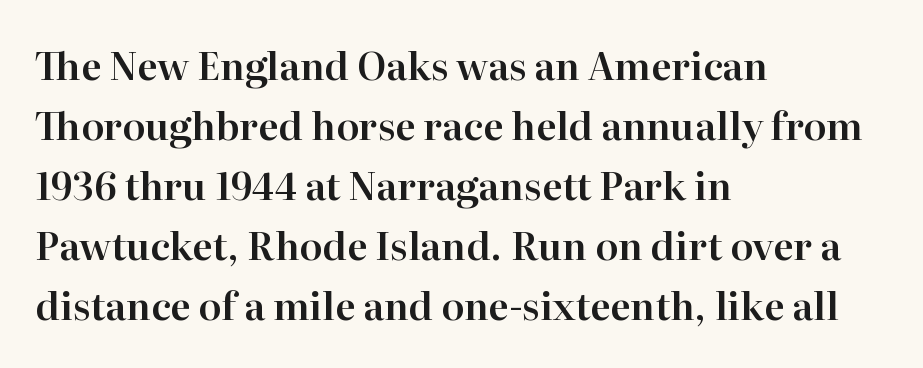
The image shows 38 px serif type, upright; set left-aligned, normal line spacing (1.58x), normal letter spacing, not underlined; high stroke contrast and a medium x-height.
